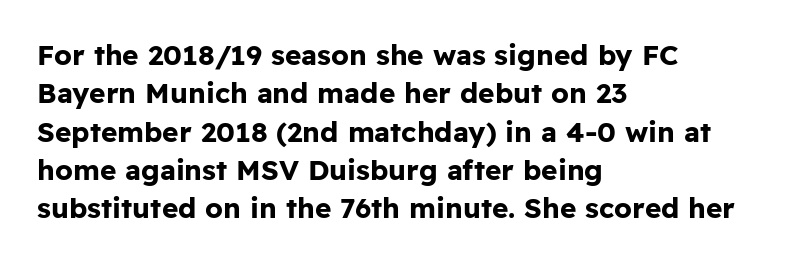
{"serif": "no", "italic": "no", "bold": "yes", "weight": "bold", "width": "normal", "stroke_contrast": "low", "x_height": "medium", "monospaced": "no", "underline": "no", "align": "left", "line_spacing": "normal", "line_spacing_ratio": 1.37, "letter_spacing": "normal", "letter_spacing_em": 0.0, "glyph_px": 28}
